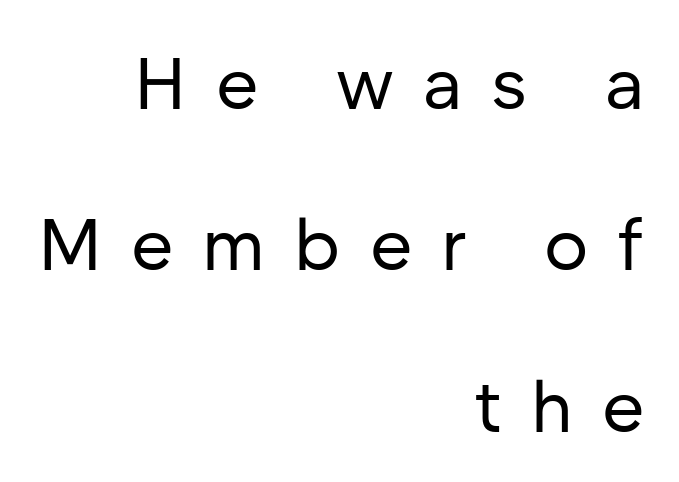
Interline gaps are noticeably wide in this sample. Weight: regular or lighter. The typeface chosen for these lines omits serifs. Is there any slant? The stems are plumb. The passage shown is typed in a proportional face where columns would drift.
